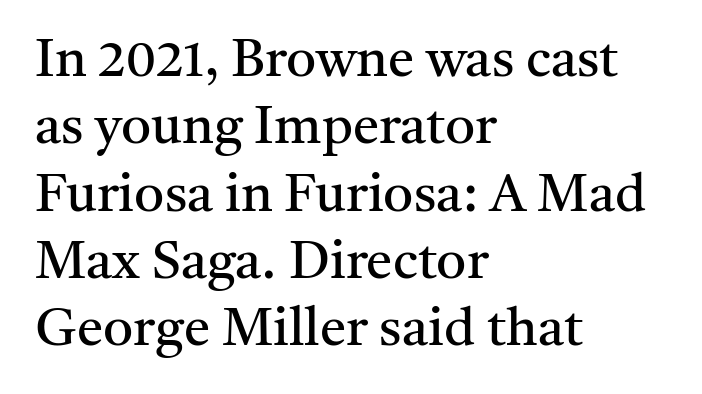
The image shows 53 px regular-weight serif type, upright; set left-aligned, normal line spacing (1.27x), normal letter spacing, not underlined; medium stroke contrast and a medium x-height.
